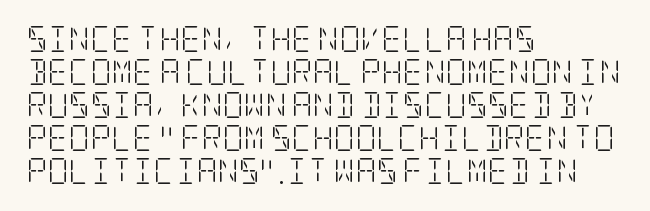
Q: Is the text bold? A: No.
Q: Is the text italic (slanted)? A: No, it is upright.
Q: Is the text underlined? A: No.
Q: How is the paragraph aligned? A: Left-aligned.
Q: Is the spacing between letters normal or unusually wide? A: Normal.
Q: Is the spacing between lines tight, normal or loose? A: Normal.
